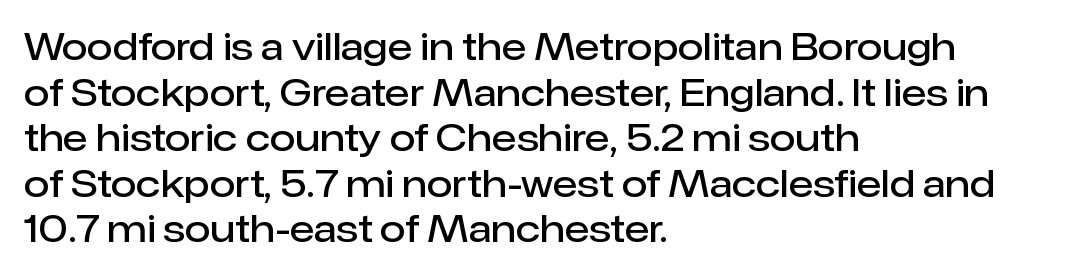
The image shows 37 px semibold sans-serif type, upright; set left-aligned, line spacing 1.23x, normal letter spacing, not underlined; low stroke contrast and a medium x-height.
